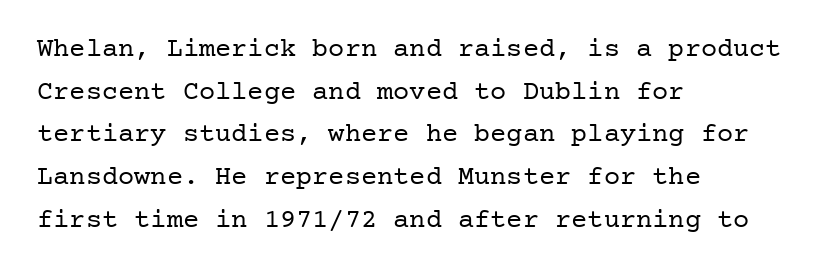
{"italic": "no", "bold": "no", "underline": "no", "align": "left", "line_spacing": "normal", "line_spacing_ratio": 1.58, "letter_spacing": "normal", "letter_spacing_em": 0.0, "glyph_px": 27}
